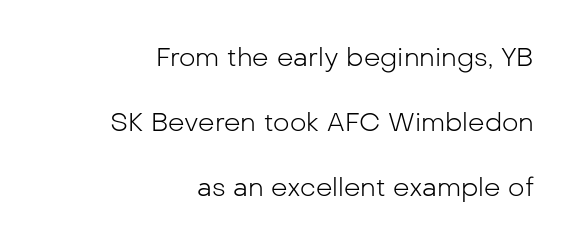
{"italic": "no", "bold": "no", "underline": "no", "align": "right", "line_spacing": "loose", "line_spacing_ratio": 2.5, "letter_spacing": "normal", "letter_spacing_em": 0.0, "glyph_px": 26}
